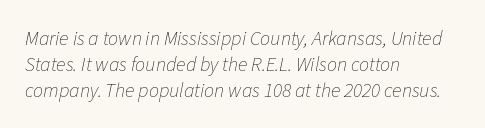
The image shows 20 px text type, italic (leaning right); set left-aligned, normal line spacing (1.29x), normal letter spacing, not underlined.
